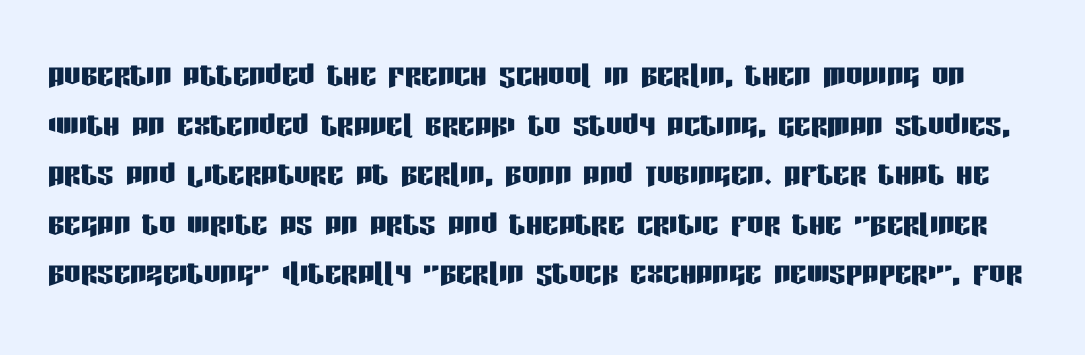
Q: Is the text italic (slanted)? A: No, it is upright.
Q: Is the typeface a serif or a sans-serif typeface? A: Sans-serif.
Q: Is the text underlined? A: No.
Q: Is the spacing between letters normal or unusually wide? A: Normal.
Q: Width (condensed, normal, or wide)? A: Condensed.
Q: Stroke contrast? A: Low.
Q: x-height? A: Large.
Q: Monospaced? A: No.
